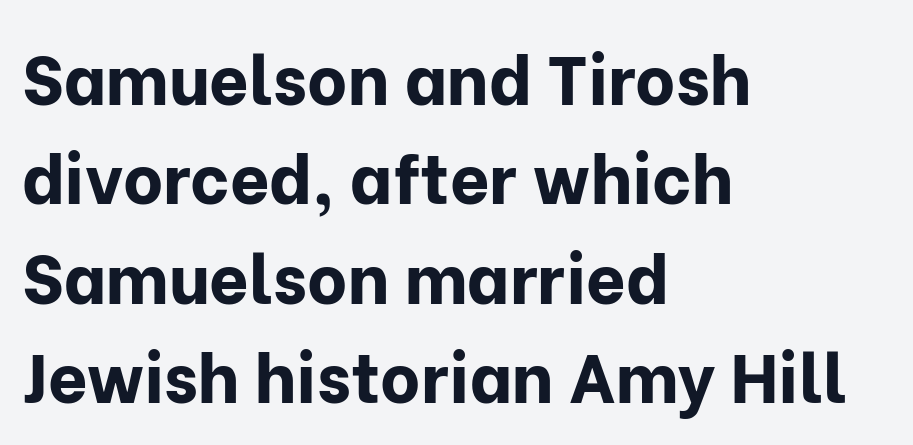
The image shows 69 px bold sans-serif type, upright; set left-aligned, normal line spacing (1.44x), normal letter spacing, not underlined; low stroke contrast and a medium x-height.
